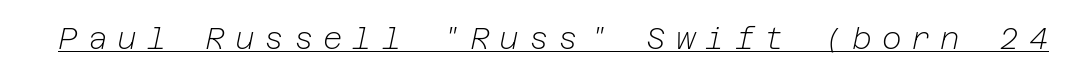
Stem width sits at or under what a default text font uses. Each word looks stretched out because of the extra space between its letters. A continuous stroke trails under the words, as in a hyperlink. Observe the lean: these are italic letterforms.
